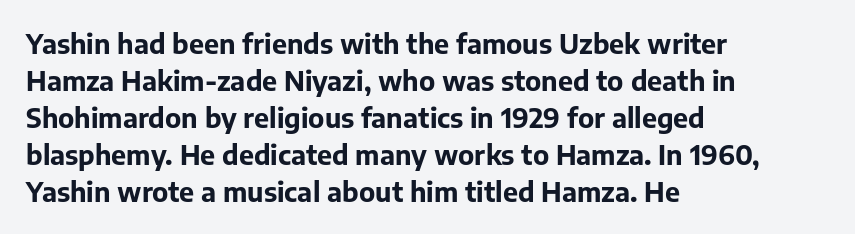
Q: Is the text bold? A: Yes.
Q: Is the text italic (slanted)? A: No, it is upright.
Q: Is the text underlined? A: No.
Q: How is the paragraph aligned? A: Left-aligned.
Q: Is the spacing between letters normal or unusually wide? A: Normal.
Q: Is the spacing between lines tight, normal or loose? A: Normal.
